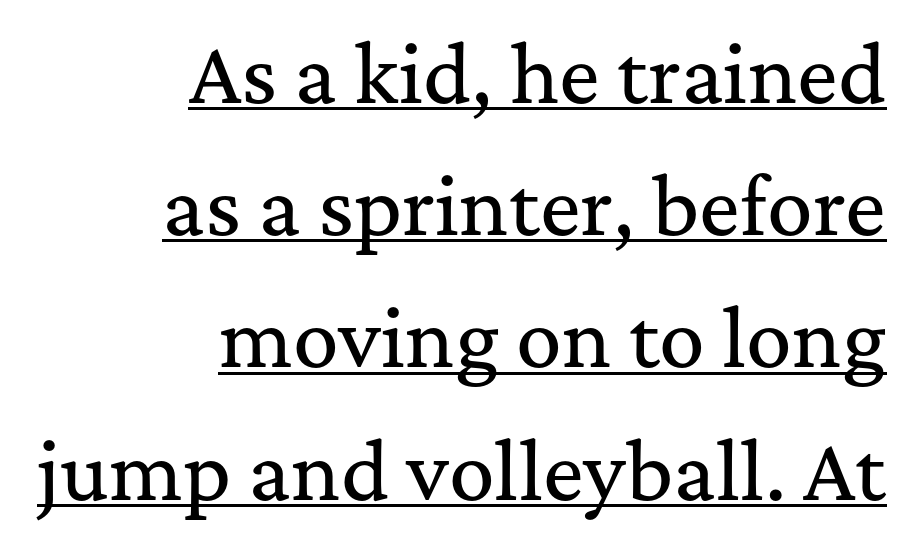
{"serif": "yes", "italic": "no", "width": "normal", "stroke_contrast": "medium", "x_height": "medium", "monospaced": "no", "underline": "yes", "align": "right", "line_spacing_ratio": 1.74, "letter_spacing": "normal", "letter_spacing_em": 0.0, "glyph_px": 76}
